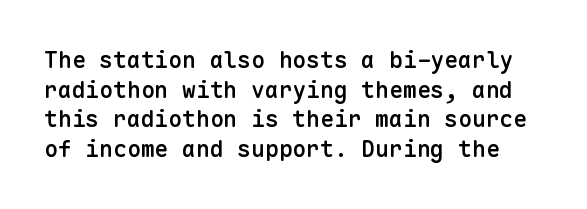
Default kerning and tracking; the words read as compact shapes. A normal amount of white space separates one row of letters from the next. Its strokes are somewhat broadened, the hallmark of semibold type. Quick note: underline off. Nope, not italic — everything's standing straight.
